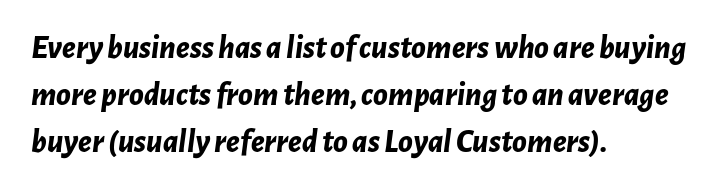
Q: Is the text bold? A: Yes.
Q: Is the text italic (slanted)? A: Yes, it leans right by about 7 degrees.
Q: Is the text underlined? A: No.
Q: How is the paragraph aligned? A: Left-aligned.
Q: Is the spacing between letters normal or unusually wide? A: Normal.
Q: Is the spacing between lines tight, normal or loose? A: Normal.
Q: Width (condensed, normal, or wide)? A: Normal.
Q: Stroke contrast? A: Low.
Q: x-height? A: Medium.
Q: Monospaced? A: No.
